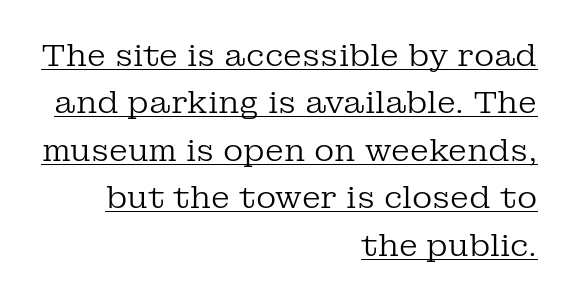
The lines in this sample share a right terminus and differ only in where they begin. What's the leading like? Ordinary, nothing unusual. Caption: face not bold, strokes unweighted. Look at the tracking — it's just the regular setting, nothing added. These lines were composed using upright roman letters.
